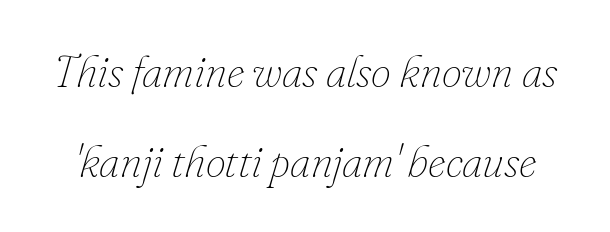
Q: Is the text bold? A: No.
Q: Is the text italic (slanted)? A: Yes, it leans right by about 16 degrees.
Q: Is the text underlined? A: No.
Q: Is the spacing between letters normal or unusually wide? A: Normal.
Q: Is the spacing between lines tight, normal or loose? A: Loose.
Q: Width (condensed, normal, or wide)? A: Normal.
Q: Stroke contrast? A: Low.
Q: x-height? A: Small.
Q: Monospaced? A: No.
